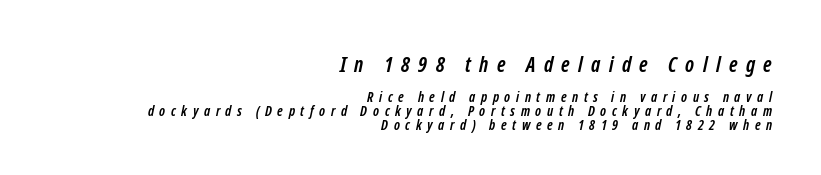
{"bold": "yes", "underline": "no", "align": "right", "line_spacing": "tight", "line_spacing_ratio": 1.0, "letter_spacing": "wide", "letter_spacing_em": 0.4, "larger_block": "first", "size_ratio": 1.5, "glyph_px": 21}
